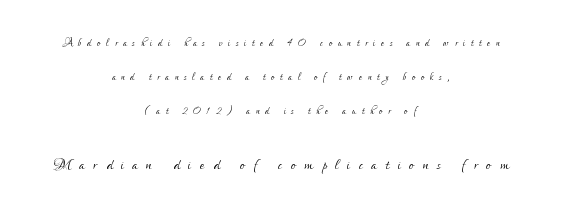
The image shows 21 px text type; set centered, loose line spacing (2.42x), unusually wide letter spacing (+0.41 em), not underlined; the second (bottom) block is 1.5x larger.
